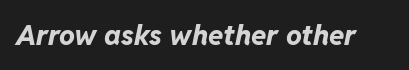
These words are printed bold, with thick strokes throughout. The passage shown has conventional tracking throughout. The strip under each line holds only bare page. Varying glyph widths throughout — classic text-font behaviour.
